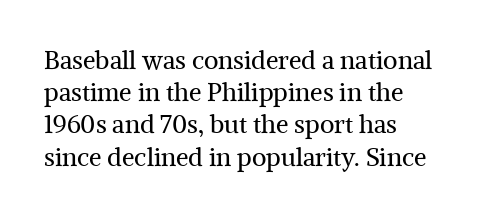
These lines keep a tight, regular rhythm from letter to letter. This sample is left-justified, so line endings fall wherever the words run out. The space between consecutive lines is moderate. Do the letters lean? They stand straight. The passage shown is not underscored anywhere. Stems and bowls with no extra thickness — not bold.
